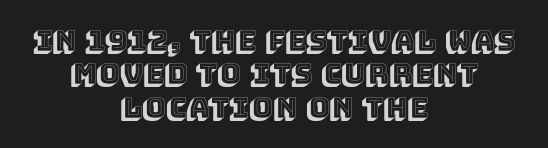
Q: Is the text italic (slanted)? A: No, it is upright.
Q: Is the text underlined? A: No.
Q: How is the paragraph aligned? A: Centered.
Q: Is the spacing between letters normal or unusually wide? A: Normal.
Q: Width (condensed, normal, or wide)? A: Normal.
Q: x-height? A: Large.
Q: Monospaced? A: No.
